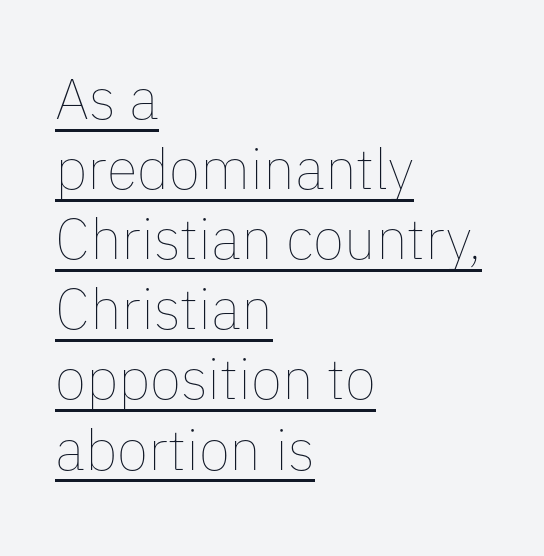
The image shows 57 px thin type, upright; set left-aligned, line spacing 1.23x, normal letter spacing, underlined; low stroke contrast and a medium x-height.
